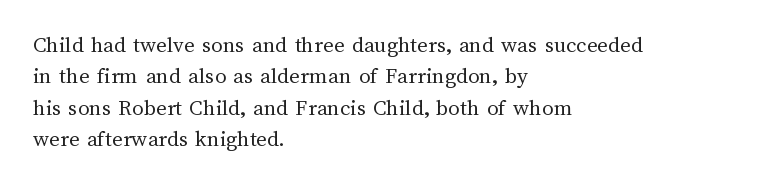
Q: Is the text bold? A: No.
Q: Is the text italic (slanted)? A: No, it is upright.
Q: Is the text underlined? A: No.
Q: How is the paragraph aligned? A: Left-aligned.
Q: Is the spacing between letters normal or unusually wide? A: Normal.
Q: Is the spacing between lines tight, normal or loose? A: Normal.
